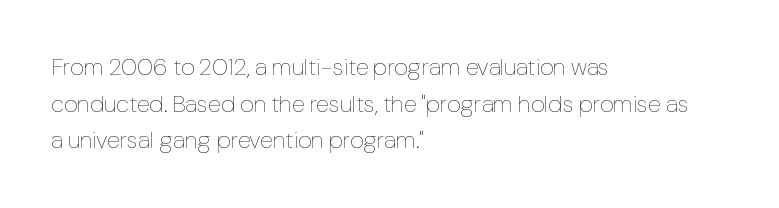
{"italic": "no", "bold": "no", "underline": "no", "align": "left", "line_spacing": "normal", "line_spacing_ratio": 1.53, "letter_spacing": "normal", "letter_spacing_em": 0.0, "glyph_px": 24}
